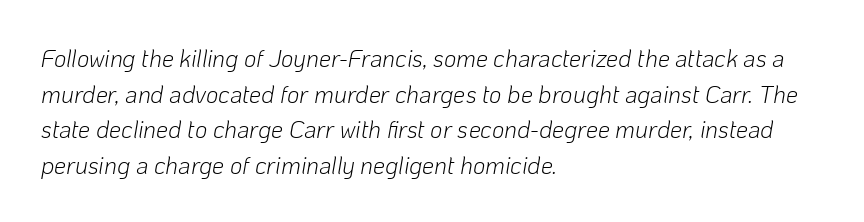
{"italic": "yes", "lean": "right", "slant_degrees": 10, "bold": "no", "underline": "no", "align": "left", "line_spacing": "normal", "line_spacing_ratio": 1.48, "letter_spacing": "normal", "letter_spacing_em": 0.0, "glyph_px": 24}
